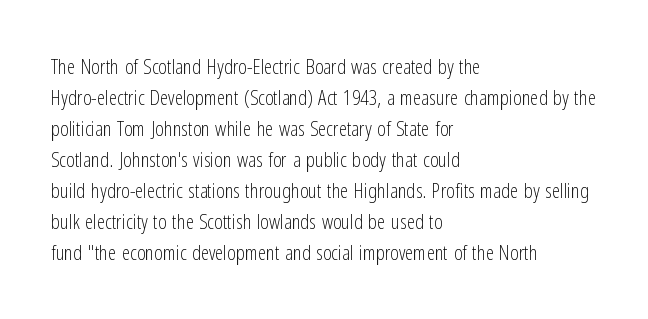
No chunkiness to these letters — they're not bold. The area under the type is left untouched. This rendering uses left alignment, leaving the right contour irregular. The font's upright variant was chosen for this text. Compared with typical body copy, the letter spacing here is the same.
